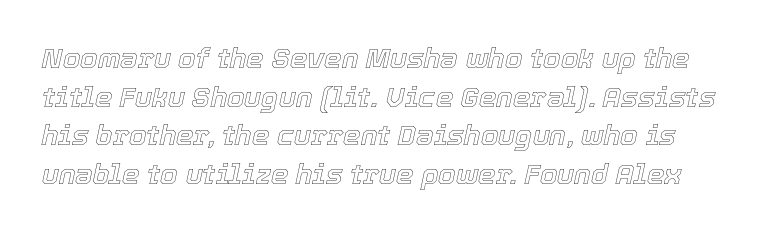
Q: Is the text italic (slanted)? A: Yes, it leans right by about 12 degrees.
Q: Is the text underlined? A: No.
Q: Is the spacing between letters normal or unusually wide? A: Normal.
Q: Is the spacing between lines tight, normal or loose? A: Normal.
Q: Width (condensed, normal, or wide)? A: Normal.
Q: x-height? A: Medium.
Q: Monospaced? A: No.
